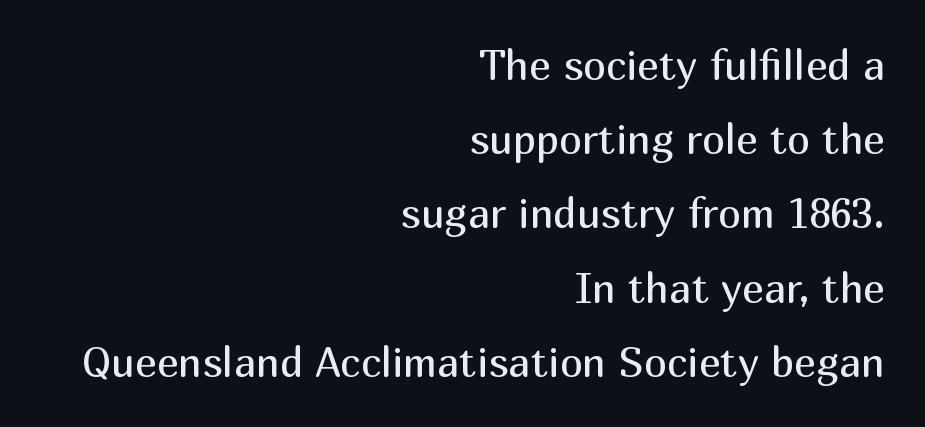
The image shows 41 px regular-weight sans-serif type, upright; set right-aligned, line spacing 1.81x, normal letter spacing, not underlined; medium stroke contrast and a medium x-height.
